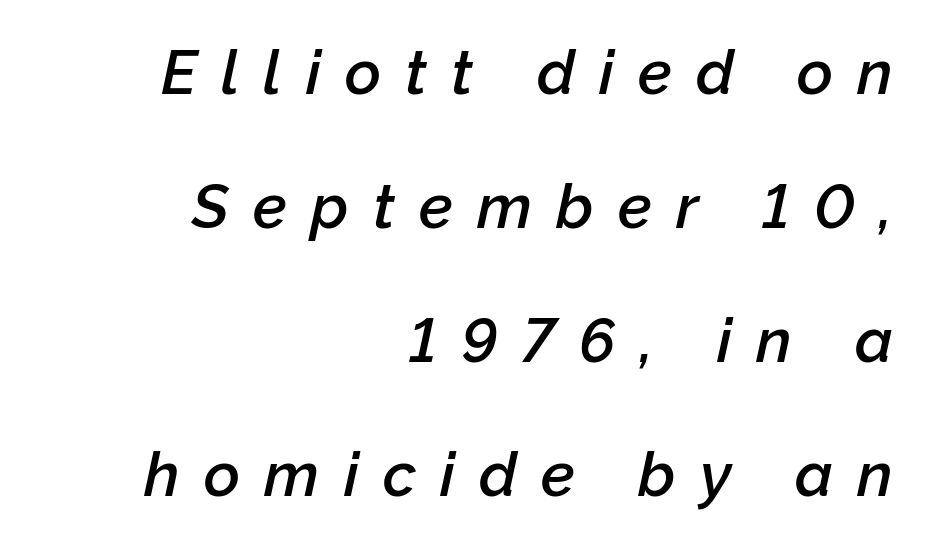
The image shows 62 px semibold type, italic (leaning right); set right-aligned, loose line spacing (2.16x), unusually wide letter spacing (+0.39 em), not underlined; low stroke contrast and a medium x-height.
